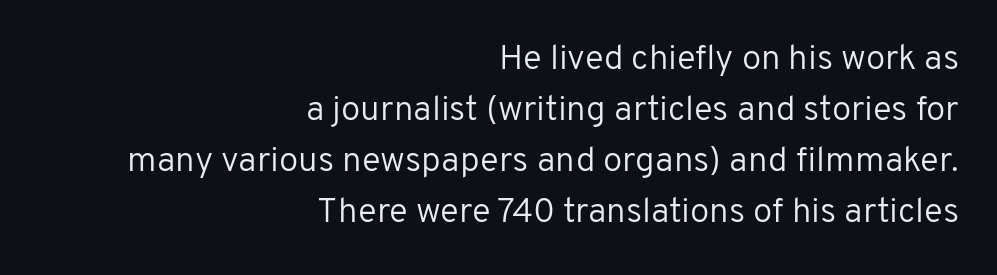
The leading is moderate, giving the passage an even texture. The paragraph shown leans on its right margin. Italic: no, the glyphs are upright roman. Spacing verdict: proportional, widths tailored to each character.
